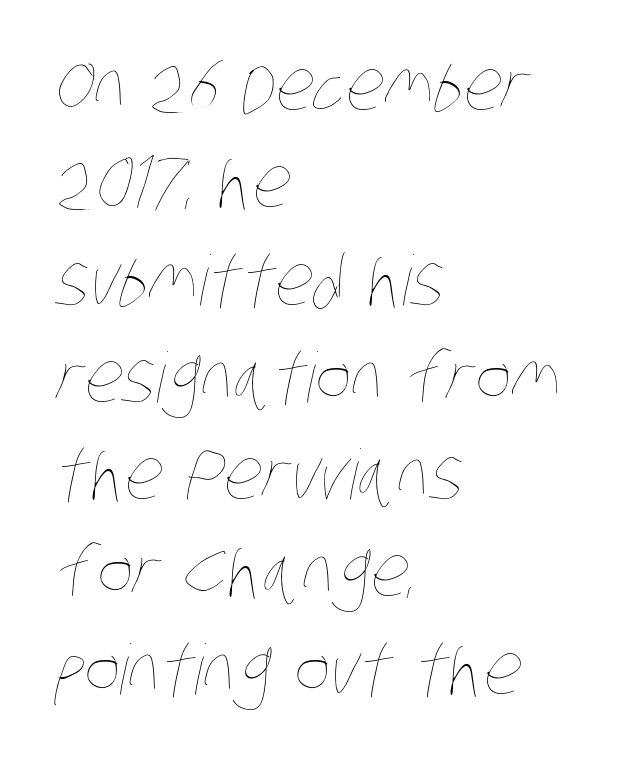
The image shows 69 px thin, condensed type; set left-aligned, normal line spacing (1.41x), normal letter spacing, not underlined; low stroke contrast and a large x-height.
